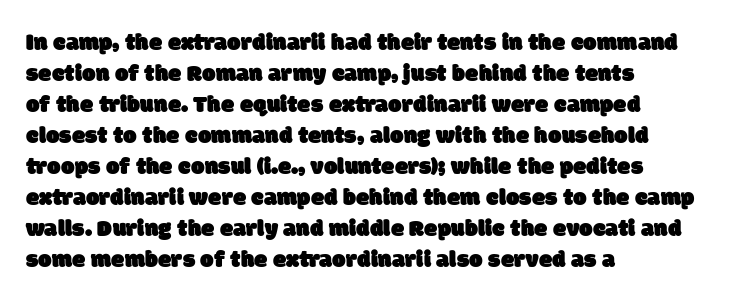
Each row of text sits above clean, open space. Caption: multi-line text, flush left, ragged right. Short note: letters normally spaced. Regarding leading, the lines here are spaced in the standard way.
